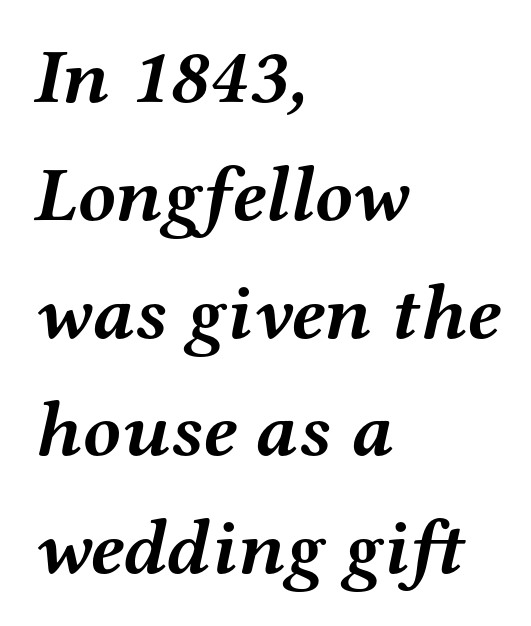
The image shows 78 px semibold, wide serif type, italic (leaning right); set left-aligned, normal line spacing (1.51x), normal letter spacing, not underlined; medium stroke contrast and a medium x-height.
